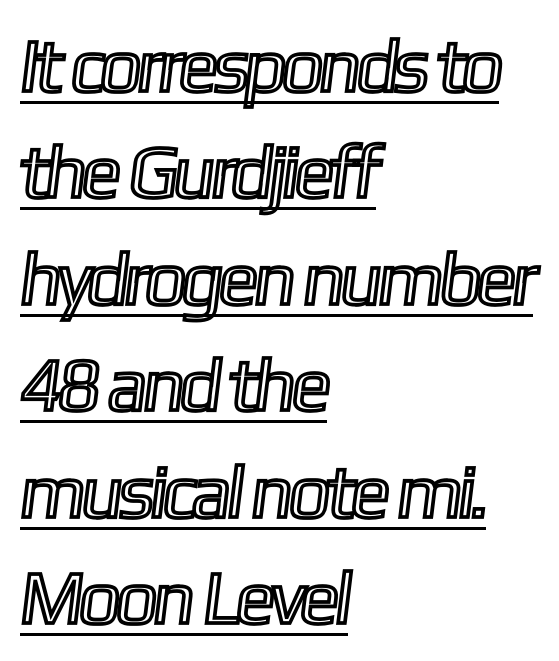
This sample has the flowing, uneven cadence of proportional lettering. Standard letterfit; no display-style spreading of the glyphs. The compositor pushed each line to the left boundary. Reading down the column, the eye jumps a familiar distance to each next line.
